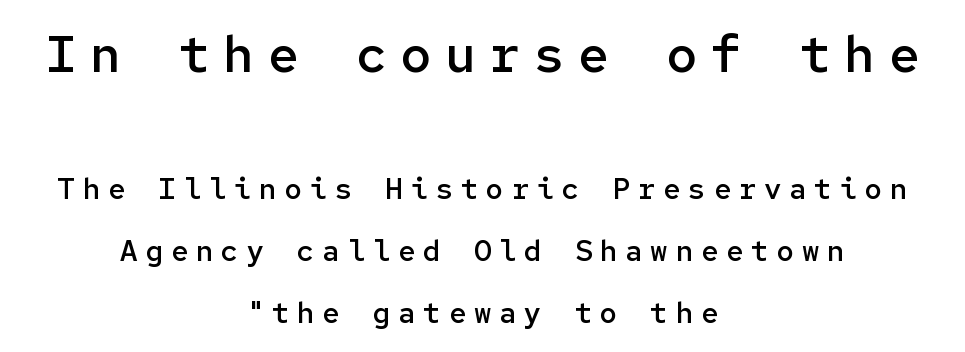
Summary of vertical rhythm: relaxed, with wide interline spacing. Size contrast runs from large at the top to small at the bottom. Notice how the stems are strictly vertical — no italics here. This sample uses expanded letter spacing, leaving extra air between glyphs.
